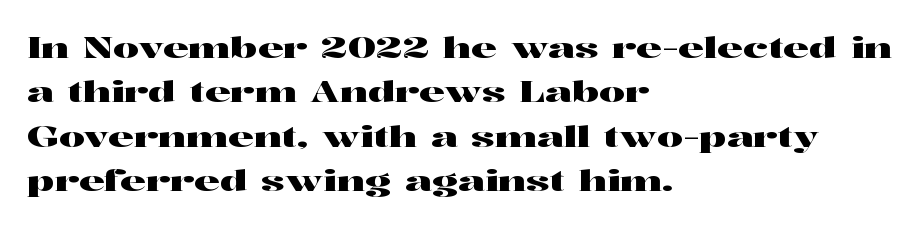
The image shows 29 px wide serif type, upright; set left-aligned, normal line spacing (1.53x), normal letter spacing, not underlined; high stroke contrast and a medium x-height.
